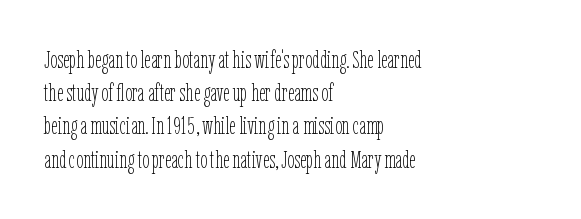
The image shows 25 px text type, upright; set left-aligned, normal line spacing (1.33x), normal letter spacing, not underlined.
